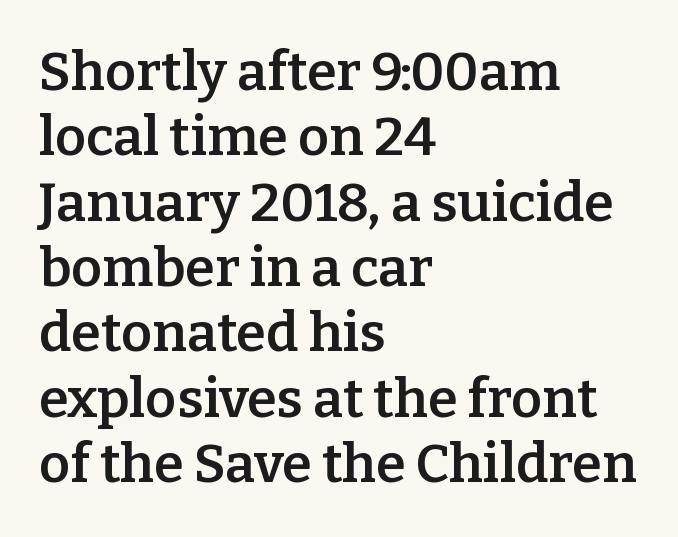
The image shows 54 px semibold serif type, upright; set left-aligned, line spacing 1.21x, normal letter spacing, not underlined; low stroke contrast and a medium x-height.
